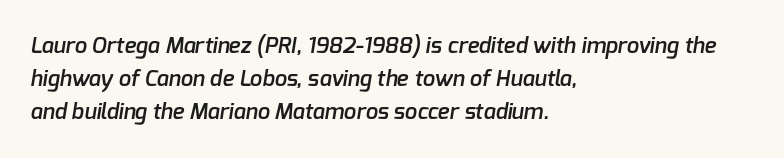
Q: Is the text bold? A: Semi-bold.
Q: Is the text underlined? A: No.
Q: How is the paragraph aligned? A: Left-aligned.
Q: Is the spacing between letters normal or unusually wide? A: Normal.
Q: Is the spacing between lines tight, normal or loose? A: Normal.
